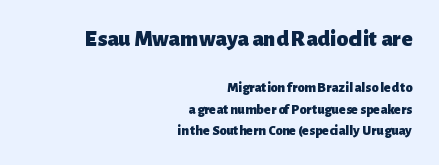
The image shows 23 px bold type, upright; set right-aligned, normal line spacing (1.52x), normal letter spacing, not underlined; the first (top) block is 1.64x larger.
